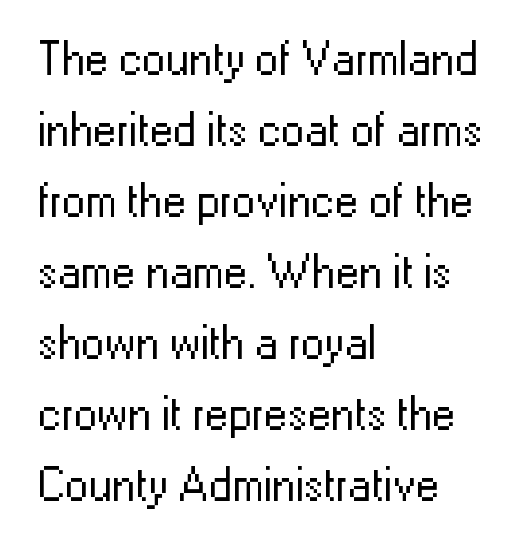
Words appear dense and cohesive because spacing is normal. Does the copy run flush right? No — it runs flush left. You can tell it's not italic because the verticals are truly vertical. These lines are rendered in a variable-pitch font. Observe the absence of serifs on each vertical stroke in this sample.
